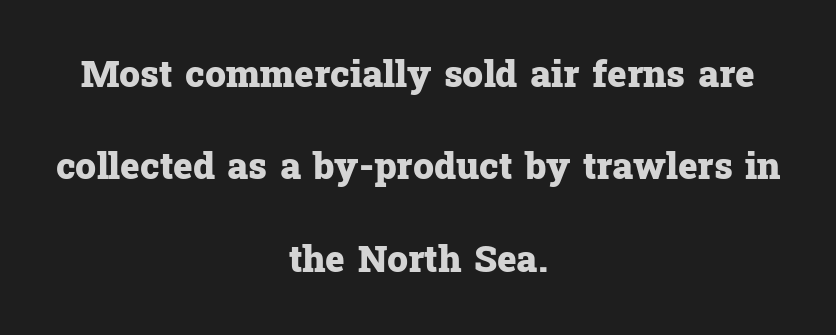
{"serif": "yes", "italic": "no", "bold": "yes", "weight": "heavy", "width": "normal", "stroke_contrast": "low", "x_height": "medium", "monospaced": "no", "underline": "no", "align": "center", "line_spacing": "loose", "line_spacing_ratio": 2.5, "letter_spacing": "normal", "letter_spacing_em": 0.0, "glyph_px": 37}
